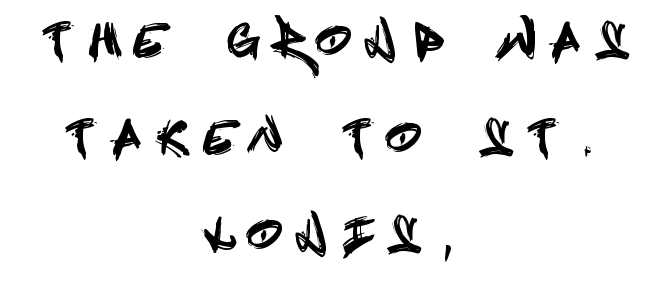
Q: Is the text italic (slanted)? A: Yes.
Q: Is the typeface a serif or a sans-serif typeface? A: Sans-serif.
Q: Is the text underlined? A: No.
Q: How is the paragraph aligned? A: Centered.
Q: Is the spacing between letters normal or unusually wide? A: Unusually wide.
Q: Is the spacing between lines tight, normal or loose? A: Loose.
Q: Width (condensed, normal, or wide)? A: Condensed.
Q: x-height? A: Large.
